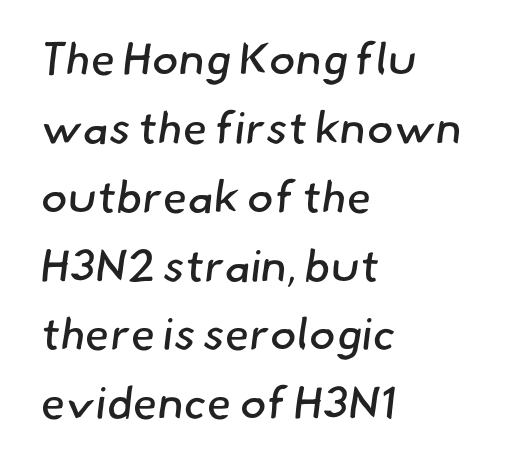
Q: Is the text bold? A: No.
Q: Is the typeface a serif or a sans-serif typeface? A: Sans-serif.
Q: Is the text underlined? A: No.
Q: How is the paragraph aligned? A: Left-aligned.
Q: Is the spacing between letters normal or unusually wide? A: Normal.
Q: Is the spacing between lines tight, normal or loose? A: Normal.
Q: Width (condensed, normal, or wide)? A: Normal.
Q: Stroke contrast? A: Low.
Q: x-height? A: Small.
Q: Monospaced? A: No.
